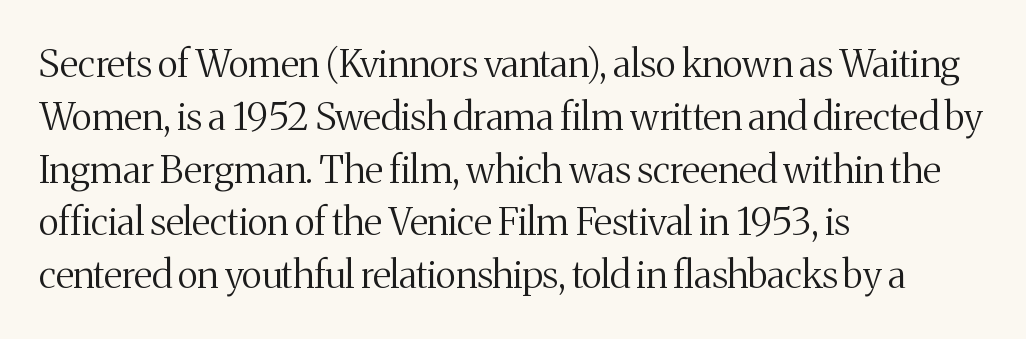
The image shows 38 px regular-weight serif type, upright; set left-aligned, normal line spacing (1.39x), normal letter spacing, not underlined; medium stroke contrast and a medium x-height.
